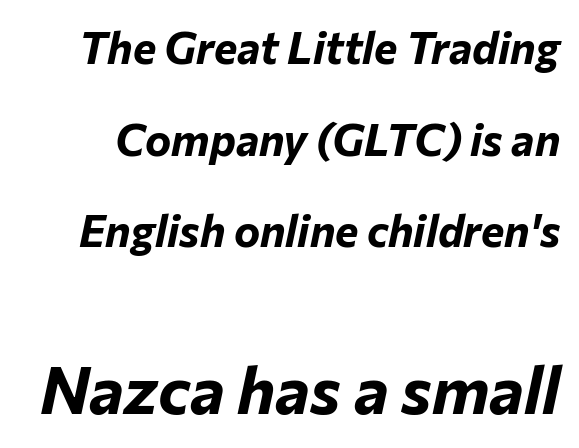
The image shows 66 px bold type, italic (leaning right); set loose line spacing (2.08x), normal letter spacing, not underlined; the second (bottom) block is 1.5x larger; low stroke contrast and a medium x-height.
